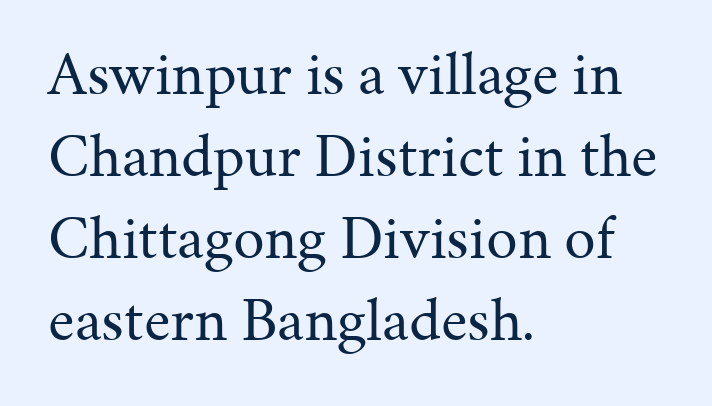
Q: Is the text bold? A: No.
Q: Is the text italic (slanted)? A: No, it is upright.
Q: Is the typeface a serif or a sans-serif typeface? A: Serif.
Q: Is the text underlined? A: No.
Q: How is the paragraph aligned? A: Left-aligned.
Q: Is the spacing between letters normal or unusually wide? A: Normal.
Q: Is the spacing between lines tight, normal or loose? A: Normal.
Q: Width (condensed, normal, or wide)? A: Normal.
Q: Stroke contrast? A: Medium.
Q: x-height? A: Medium.
Q: Monospaced? A: No.
